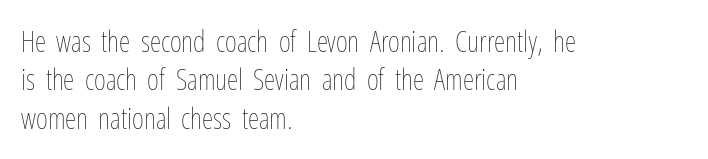
{"italic": "no", "bold": "no", "weight": "thin", "width": "condensed", "stroke_contrast": "low", "x_height": "medium", "monospaced": "no", "underline": "no", "align": "left", "line_spacing": "normal", "line_spacing_ratio": 1.32, "letter_spacing": "normal", "letter_spacing_em": 0.0, "glyph_px": 29}
